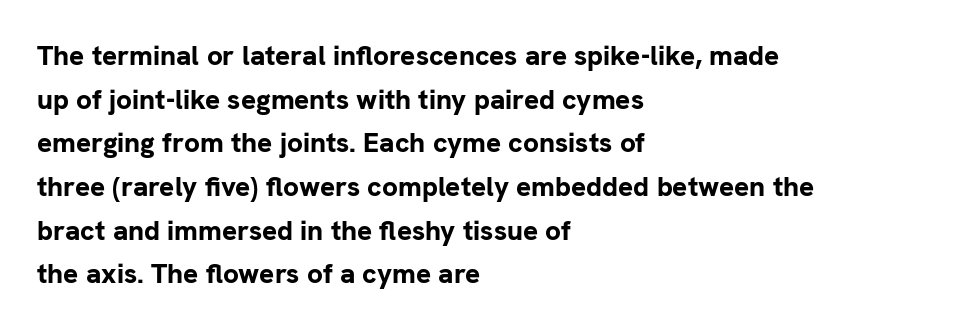
The image shows 28 px bold sans-serif type, upright; set left-aligned, normal line spacing (1.56x), normal letter spacing, not underlined; low stroke contrast and a medium x-height.
